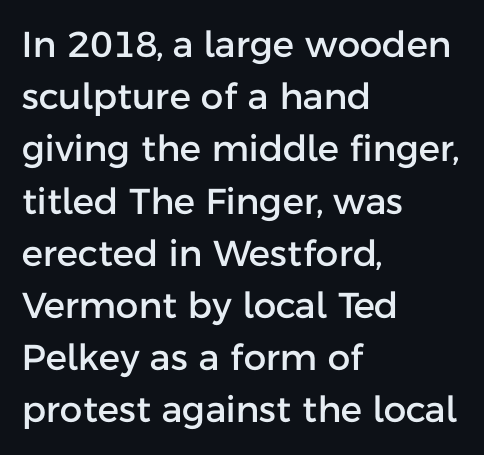
{"serif": "no", "italic": "no", "width": "normal", "stroke_contrast": "low", "x_height": "medium", "monospaced": "no", "underline": "no", "align": "left", "line_spacing": "normal", "line_spacing_ratio": 1.45, "letter_spacing": "normal", "letter_spacing_em": 0.0, "glyph_px": 36}
